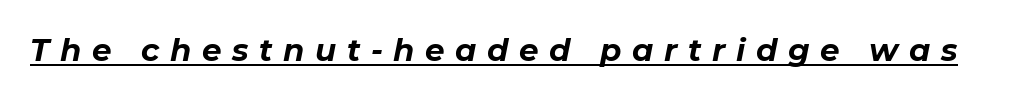
{"italic": "yes", "lean": "right", "slant_degrees": 11, "bold": "yes", "weight": "bold", "width": "normal", "stroke_contrast": "low", "x_height": "medium", "monospaced": "no", "underline": "yes", "letter_spacing": "wide", "letter_spacing_em": 0.34, "glyph_px": 31}
